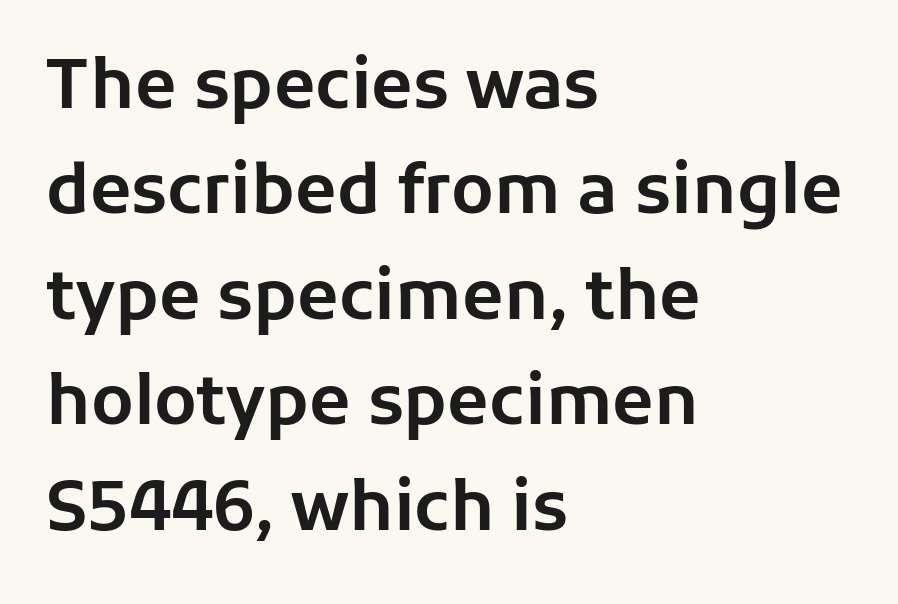
The image shows 68 px sans-serif type, upright; set left-aligned, normal line spacing (1.55x), normal letter spacing, not underlined; low stroke contrast and a medium x-height.
